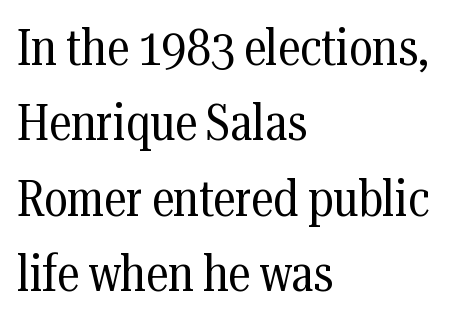
Q: Is the text bold? A: No.
Q: Is the text italic (slanted)? A: No, it is upright.
Q: Is the typeface a serif or a sans-serif typeface? A: Serif.
Q: Is the text underlined? A: No.
Q: How is the paragraph aligned? A: Left-aligned.
Q: Is the spacing between letters normal or unusually wide? A: Normal.
Q: Is the spacing between lines tight, normal or loose? A: Normal.
Q: Width (condensed, normal, or wide)? A: Condensed.
Q: Stroke contrast? A: Medium.
Q: x-height? A: Medium.
Q: Monospaced? A: No.
